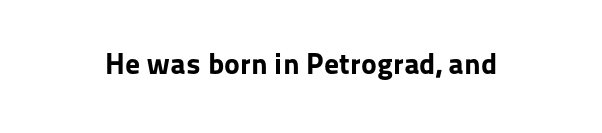
The specimen reads as upright at a glance. In terms of letterform style, serifs are entirely absent. What stands out about the letter spacing? Nothing — it is the standard amount. Chunky letters — that's bold for sure. Proportional: the letters do not fall into vertical columns. Check under the words: just untouched page.
